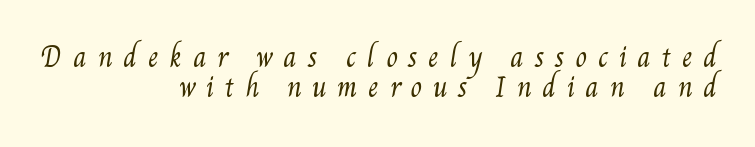
Honestly, the letter spacing is so wide it's the main thing you notice. Summary of weight: not heavy and not bold. The rag falls on the left side of this text block. Nobody drew a line under any word here.
